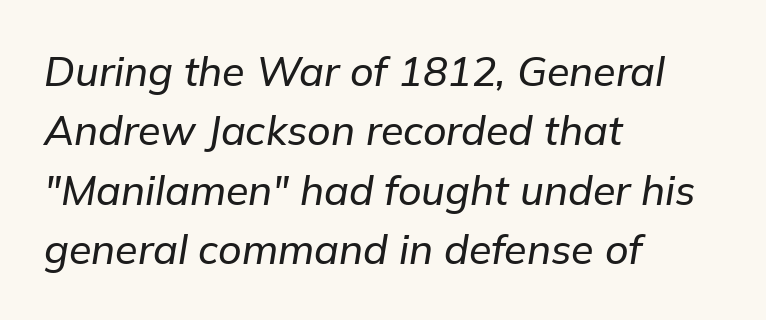
Yep, that's italic — everything's leaning. The foot of each line stays bare and open. The passage shown has conventional tracking throughout. The ragged edge is on the right, which tells us the setting is flush left.
